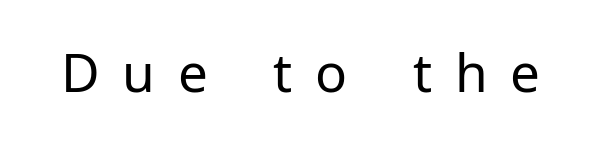
Q: Is the text bold? A: No.
Q: Is the text italic (slanted)? A: No, it is upright.
Q: Is the typeface a serif or a sans-serif typeface? A: Sans-serif.
Q: Is the text underlined? A: No.
Q: Is the spacing between letters normal or unusually wide? A: Unusually wide.
Q: Width (condensed, normal, or wide)? A: Normal.
Q: Stroke contrast? A: Low.
Q: x-height? A: Medium.
Q: Monospaced? A: No.
